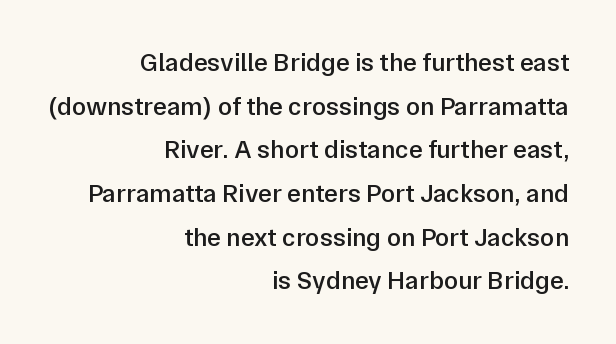
Q: Is the text bold? A: Semi-bold.
Q: Is the text italic (slanted)? A: No, it is upright.
Q: Is the text underlined? A: No.
Q: How is the paragraph aligned? A: Right-aligned.
Q: Is the spacing between letters normal or unusually wide? A: Normal.
Q: Is the spacing between lines tight, normal or loose? A: Normal.
